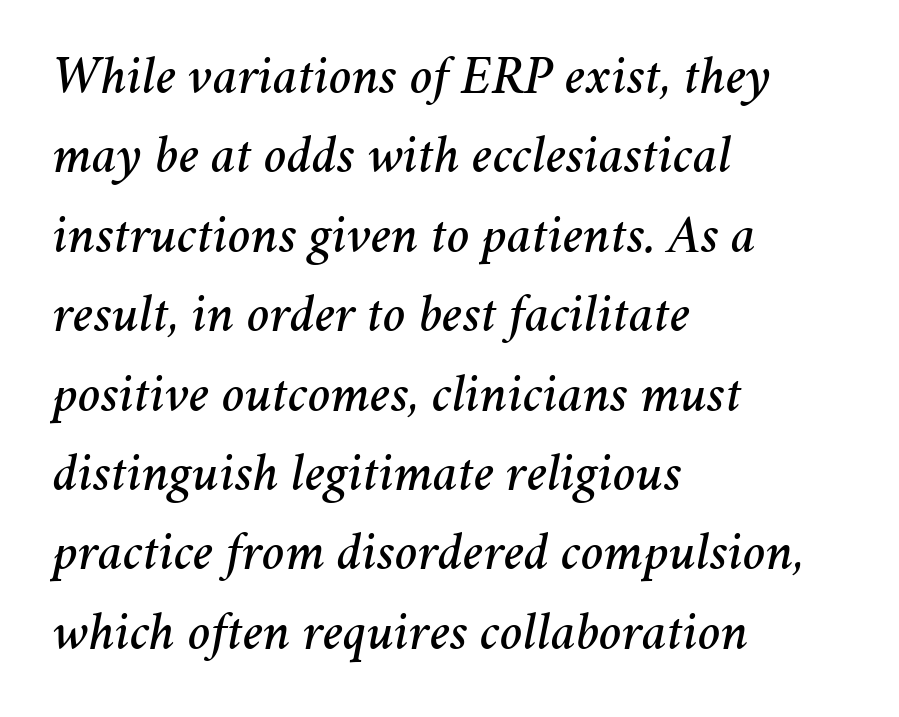
{"italic": "yes", "lean": "right", "slant_degrees": 11, "width": "normal", "stroke_contrast": "medium", "x_height": "medium", "monospaced": "no", "underline": "no", "align": "left", "line_spacing": "normal", "line_spacing_ratio": 1.47, "letter_spacing": "normal", "letter_spacing_em": 0.0, "glyph_px": 54}
